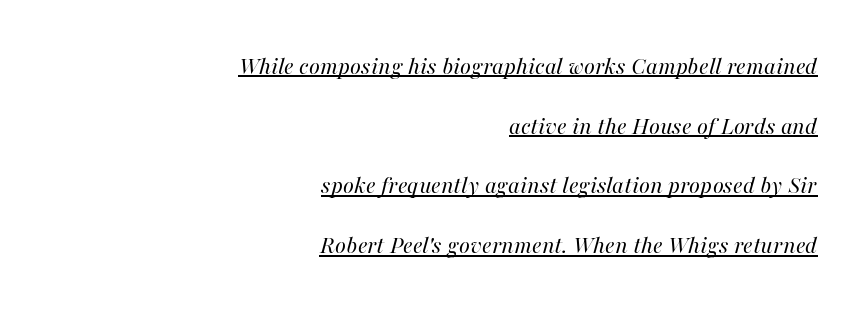
The image shows 25 px text type, italic (leaning right); set right-aligned, loose line spacing (2.39x), normal letter spacing, underlined.
